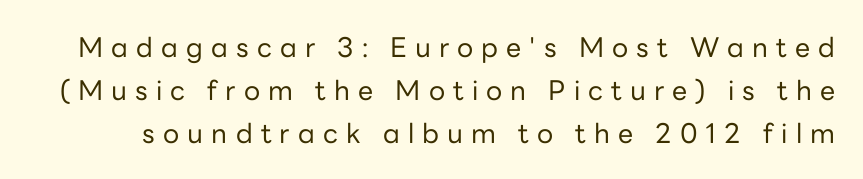
The image shows 27 px text type, upright; set normal line spacing (1.59x), unusually wide letter spacing (+0.3 em), not underlined.
